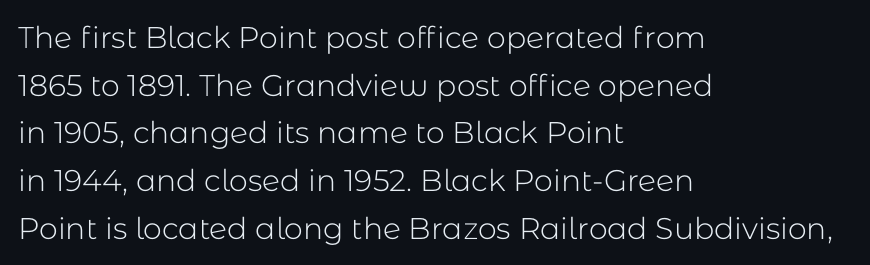
The image shows 30 px light sans-serif type, upright; set left-aligned, normal line spacing (1.59x), normal letter spacing, not underlined; low stroke contrast and a medium x-height.
